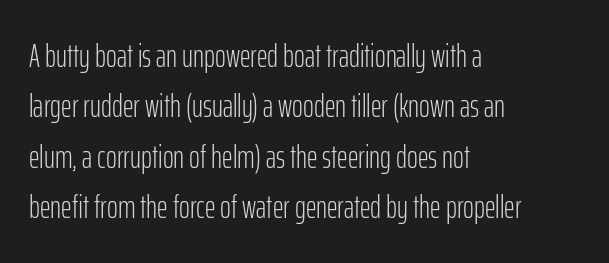
Counters stay open thanks to moderate or lighter strokes. Tracking here is standard; glyphs follow each other at the usual distance. Note the varied advance widths — an 'i' is clearly narrower than an 'm'. A bare baseline throughout the passage. Casual observation: everything's shoved over to the left.
